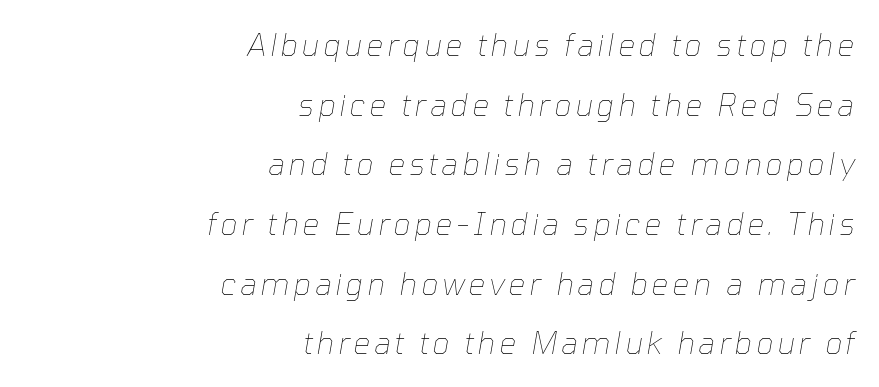
Q: Is the text bold? A: No.
Q: Is the text italic (slanted)? A: Yes, it leans right by about 10 degrees.
Q: Is the text underlined? A: No.
Q: How is the paragraph aligned? A: Right-aligned.
Q: Is the spacing between lines tight, normal or loose? A: Loose.
Q: Width (condensed, normal, or wide)? A: Normal.
Q: Stroke contrast? A: Low.
Q: x-height? A: Medium.
Q: Monospaced? A: No.
